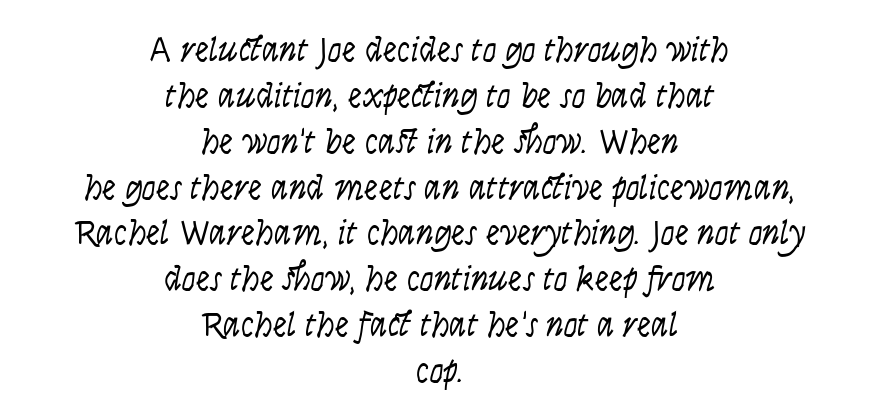
{"serif": "no", "bold": "no", "weight": "light", "width": "condensed", "stroke_contrast": "low", "x_height": "large", "monospaced": "no", "underline": "no", "align": "center", "line_spacing": "normal", "line_spacing_ratio": 1.31, "letter_spacing": "normal", "letter_spacing_em": 0.0, "glyph_px": 35}
